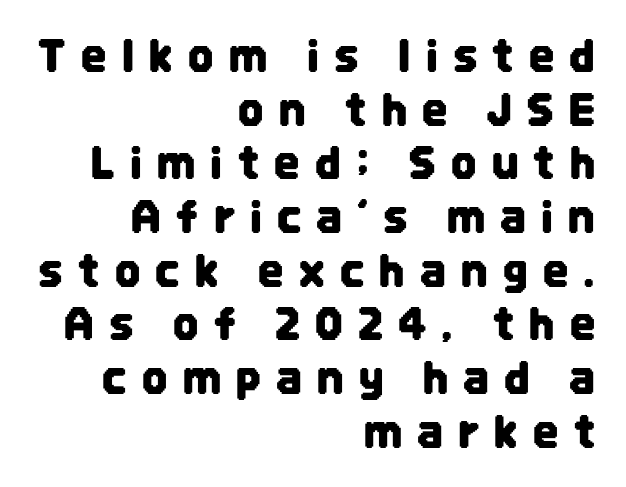
The image shows 44 px condensed sans-serif type, upright; set right-aligned, line spacing 1.22x, unusually wide letter spacing (+0.35 em), not underlined; low stroke contrast and a large x-height.
